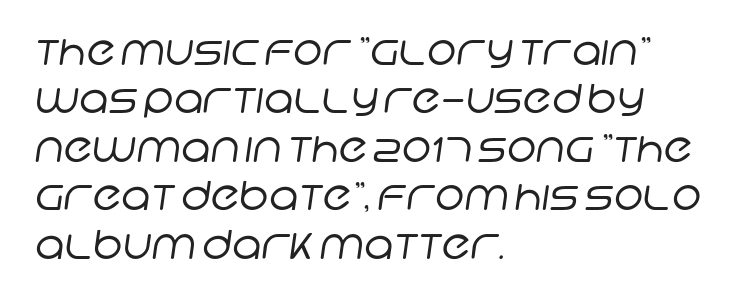
The image shows 40 px regular-weight sans-serif type; set left-aligned, line spacing 1.21x, normal letter spacing, not underlined; low stroke contrast and a large x-height.
